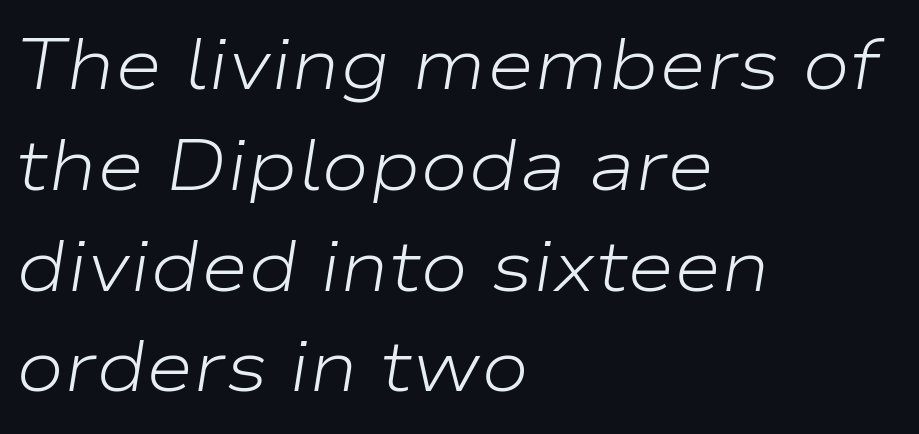
The image shows 72 px light, wide type, italic (leaning right); set left-aligned, normal line spacing (1.4x), normal letter spacing, not underlined; low stroke contrast and a medium x-height.
